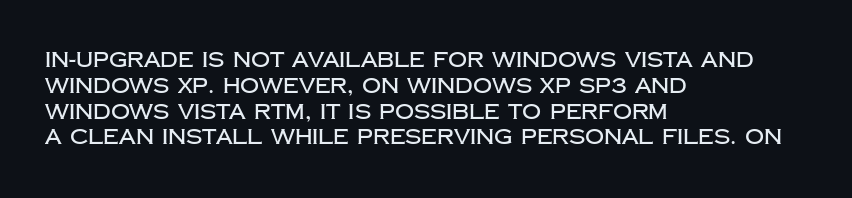
Q: Is the text italic (slanted)? A: No, it is upright.
Q: Is the text underlined? A: No.
Q: How is the paragraph aligned? A: Left-aligned.
Q: Is the spacing between letters normal or unusually wide? A: Normal.
